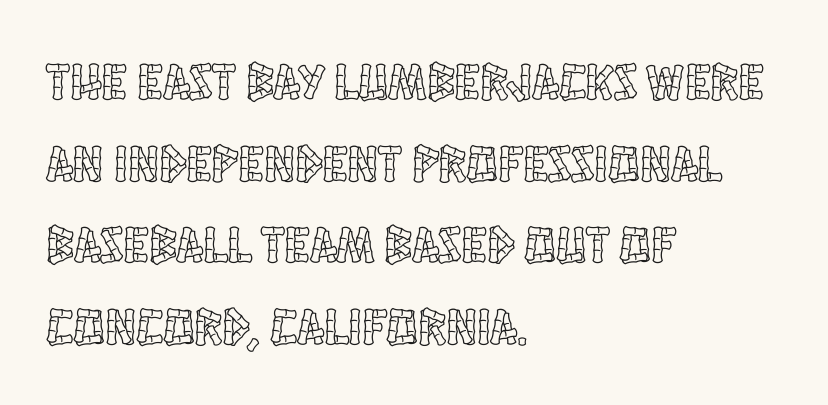
{"italic": "no", "width": "condensed", "x_height": "large", "monospaced": "no", "underline": "no", "align": "left", "line_spacing": "normal", "line_spacing_ratio": 1.57, "letter_spacing": "normal", "letter_spacing_em": 0.0, "glyph_px": 52}
